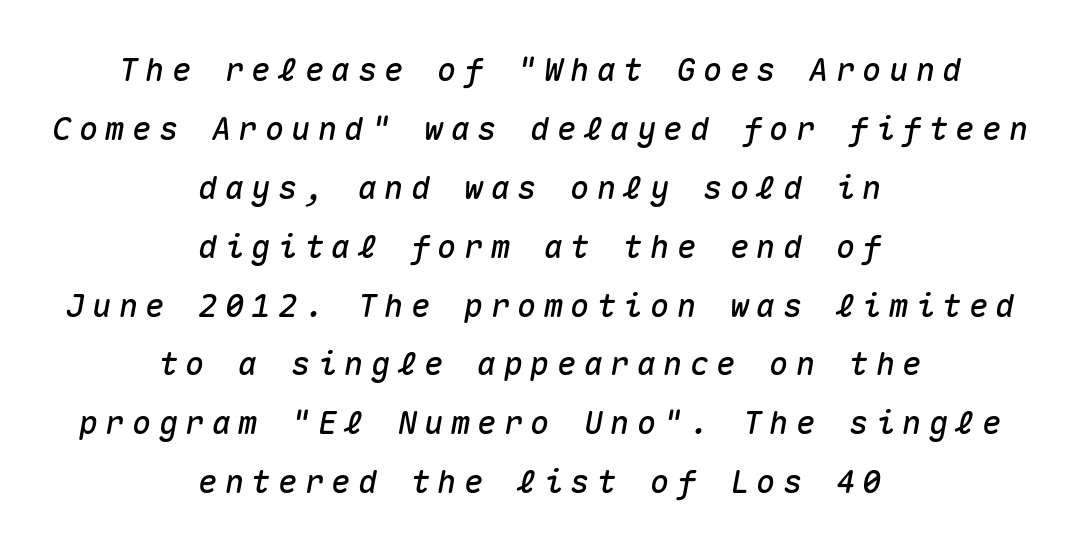
Q: Is the text italic (slanted)? A: Yes, it leans right by about 10 degrees.
Q: Is the text underlined? A: No.
Q: How is the paragraph aligned? A: Centered.
Q: Is the spacing between letters normal or unusually wide? A: Unusually wide.
Q: Width (condensed, normal, or wide)? A: Normal.
Q: Stroke contrast? A: Medium.
Q: x-height? A: Medium.
Q: Monospaced? A: Yes.
